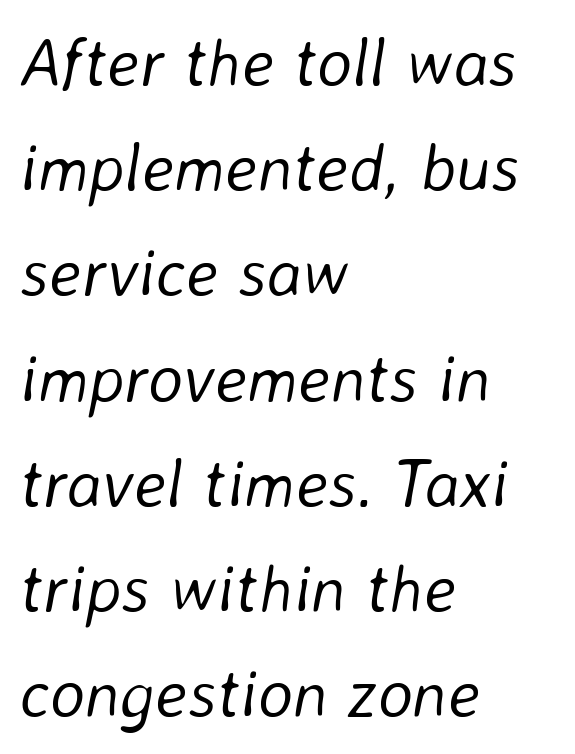
The image shows 67 px light type, italic (leaning right); set left-aligned, normal line spacing (1.57x), normal letter spacing, not underlined; low stroke contrast and a medium x-height.
